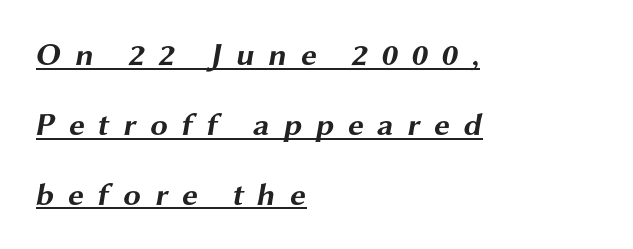
Successive baselines arrive slowly, with a big drop between each. The face used here is proportionally spaced, like ordinary book or web type. This is sans-serif lettering, the kind often seen on screens and signage. Every word sits above its own underline.
